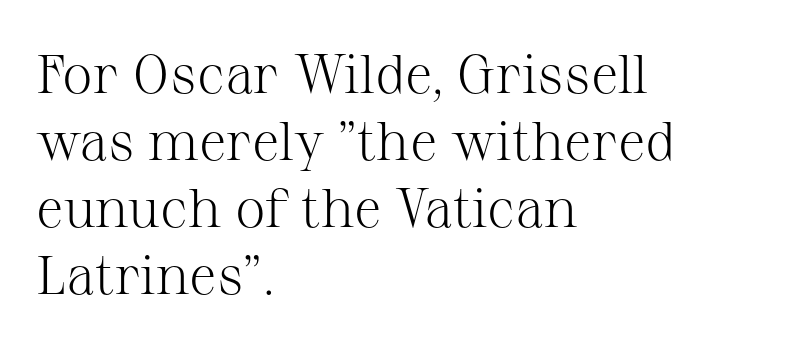
The image shows 55 px light serif type, upright; set left-aligned, line spacing 1.22x, normal letter spacing, not underlined; medium stroke contrast and a medium x-height.
